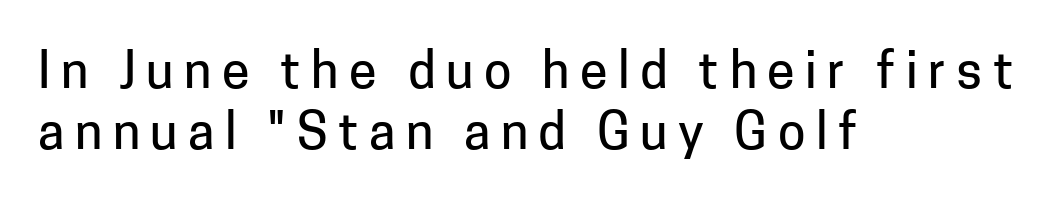
The image shows 50 px sans-serif type, upright; set left-aligned, line spacing 1.22x, unusually wide letter spacing (+0.21 em), not underlined; low stroke contrast and a medium x-height.
